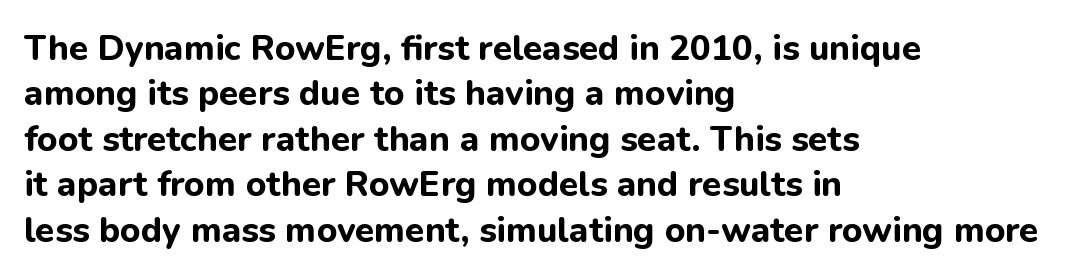
The image shows 35 px bold sans-serif type, upright; set left-aligned, normal line spacing (1.3x), normal letter spacing, not underlined; low stroke contrast and a medium x-height.
